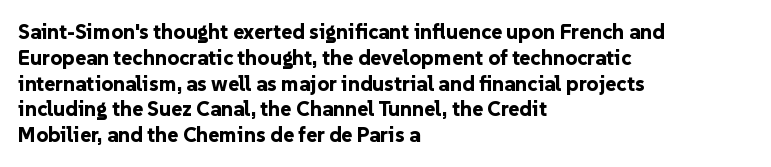
The letters stand upright; this is a roman face. Every row of glyphs begins at an identical x-position on the left. Between one letter and the next there's only the usual sliver of space. Caption: bold face, heavy strokes.
